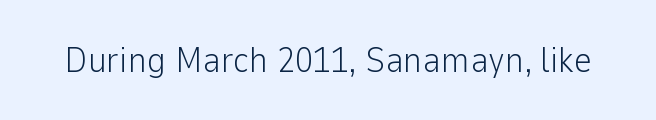
Q: Is the text bold? A: No.
Q: Is the text italic (slanted)? A: No, it is upright.
Q: Is the typeface a serif or a sans-serif typeface? A: Sans-serif.
Q: Is the text underlined? A: No.
Q: Is the spacing between letters normal or unusually wide? A: Normal.
Q: Width (condensed, normal, or wide)? A: Normal.
Q: Stroke contrast? A: Low.
Q: x-height? A: Medium.
Q: Monospaced? A: No.
